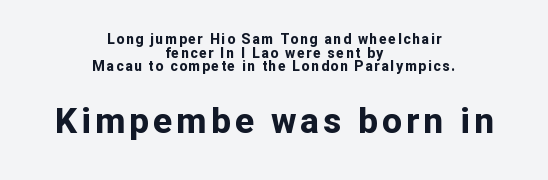
Layout note: lines centered. Is there much room between lines? No — they nearly touch. Has an underline been added? It has not. Top chunk: small. Bottom chunk: large. Is there any slant? The stems are plumb.
